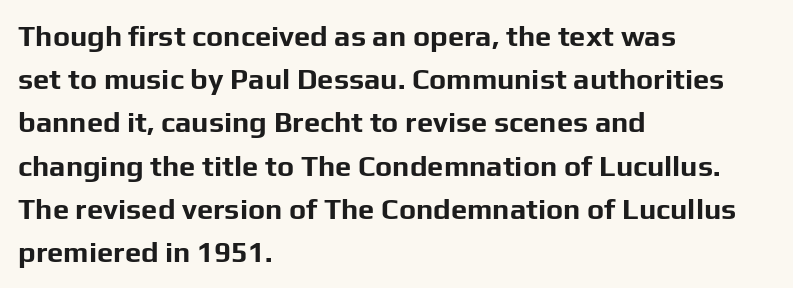
Q: Is the text bold? A: Yes.
Q: Is the text italic (slanted)? A: No, it is upright.
Q: Is the typeface a serif or a sans-serif typeface? A: Sans-serif.
Q: Is the text underlined? A: No.
Q: How is the paragraph aligned? A: Left-aligned.
Q: Is the spacing between letters normal or unusually wide? A: Normal.
Q: Is the spacing between lines tight, normal or loose? A: Normal.
Q: Width (condensed, normal, or wide)? A: Normal.
Q: Stroke contrast? A: Low.
Q: x-height? A: Medium.
Q: Monospaced? A: No.
